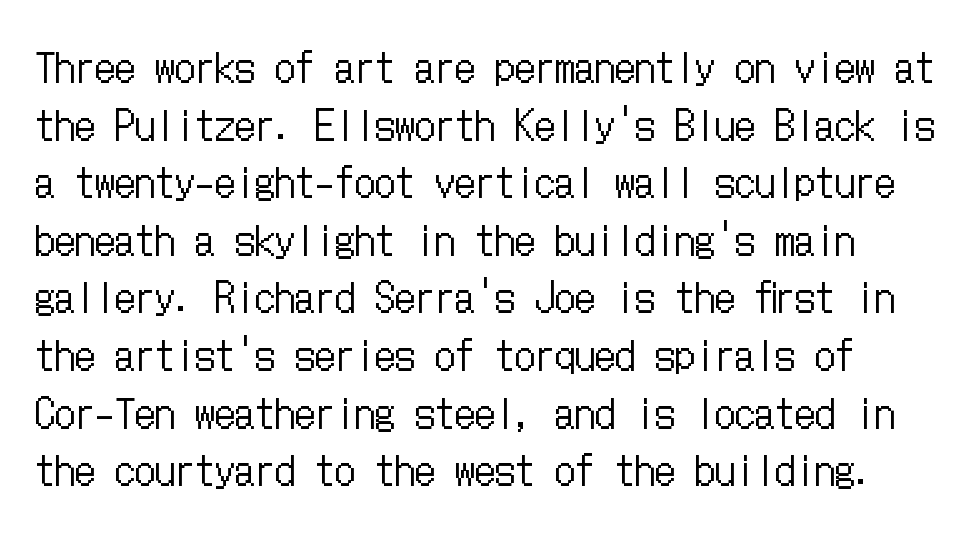
{"italic": "no", "bold": "no", "weight": "regular", "width": "condensed", "stroke_contrast": "low", "x_height": "medium", "underline": "no", "line_spacing": "normal", "line_spacing_ratio": 1.44, "letter_spacing": "normal", "letter_spacing_em": 0.0, "glyph_px": 40}
